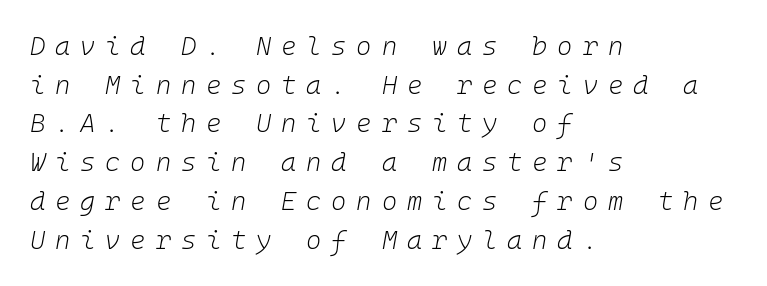
{"italic": "yes", "lean": "right", "slant_degrees": 10, "bold": "no", "underline": "no", "align": "left", "line_spacing": "normal", "line_spacing_ratio": 1.49, "letter_spacing": "wide", "letter_spacing_em": 0.38, "glyph_px": 26}
